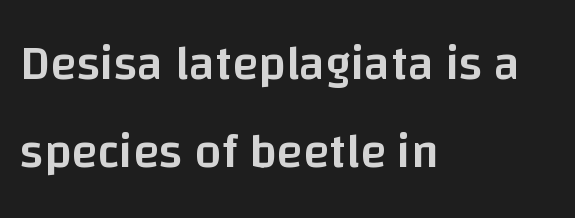
Q: Is the text bold? A: Semi-bold.
Q: Is the text italic (slanted)? A: No, it is upright.
Q: Is the typeface a serif or a sans-serif typeface? A: Sans-serif.
Q: Is the text underlined? A: No.
Q: How is the paragraph aligned? A: Left-aligned.
Q: Is the spacing between letters normal or unusually wide? A: Normal.
Q: Width (condensed, normal, or wide)? A: Normal.
Q: Stroke contrast? A: Low.
Q: x-height? A: Large.
Q: Monospaced? A: No.
